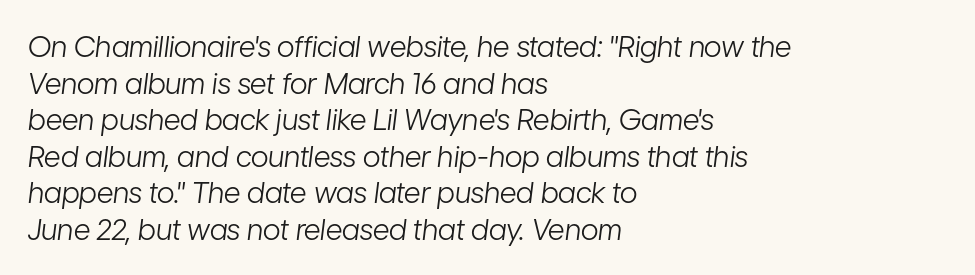
{"italic": "yes", "lean": "right", "slant_degrees": 7, "bold": "no", "weight": "light", "width": "condensed", "stroke_contrast": "low", "x_height": "medium", "monospaced": "no", "underline": "no", "align": "left", "line_spacing": "normal", "line_spacing_ratio": 1.26, "letter_spacing": "normal", "letter_spacing_em": 0.0, "glyph_px": 29}
